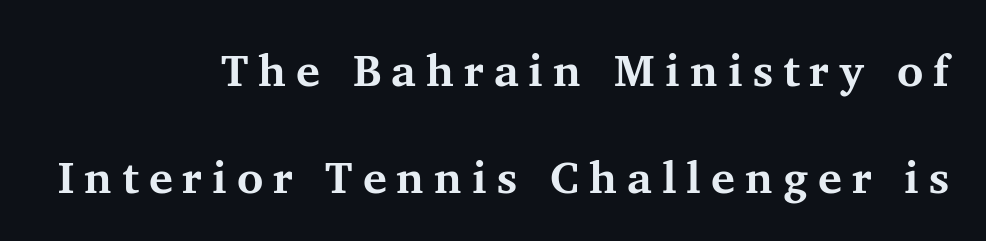
Q: Is the text bold? A: Yes.
Q: Is the text italic (slanted)? A: No, it is upright.
Q: Is the typeface a serif or a sans-serif typeface? A: Serif.
Q: Is the text underlined? A: No.
Q: How is the paragraph aligned? A: Right-aligned.
Q: Is the spacing between letters normal or unusually wide? A: Unusually wide.
Q: Is the spacing between lines tight, normal or loose? A: Loose.
Q: Width (condensed, normal, or wide)? A: Normal.
Q: Stroke contrast? A: Medium.
Q: x-height? A: Medium.
Q: Monospaced? A: No.
